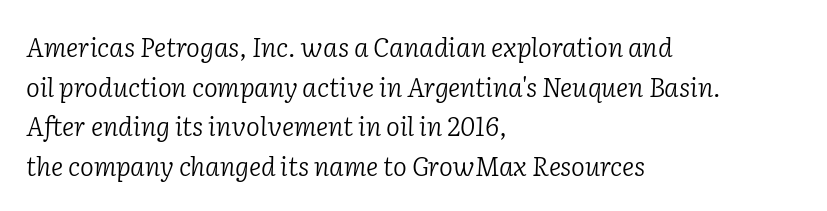
The text block is weighted toward the left margin, trailing off unevenly rightward. Nothing unusual about the tracking: characters are spaced as the font intends. Quick note: italic. This sample keeps an unexceptional amount of space between lines. Rule under the text: the space is simply empty.
